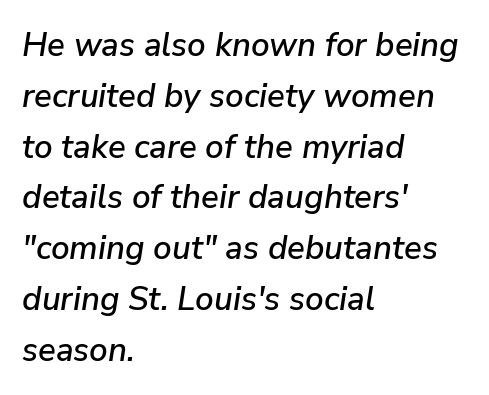
{"italic": "yes", "lean": "right", "slant_degrees": 9, "width": "normal", "stroke_contrast": "low", "x_height": "medium", "monospaced": "no", "underline": "no", "align": "left", "line_spacing": "normal", "line_spacing_ratio": 1.54, "letter_spacing": "normal", "letter_spacing_em": 0.0, "glyph_px": 33}
